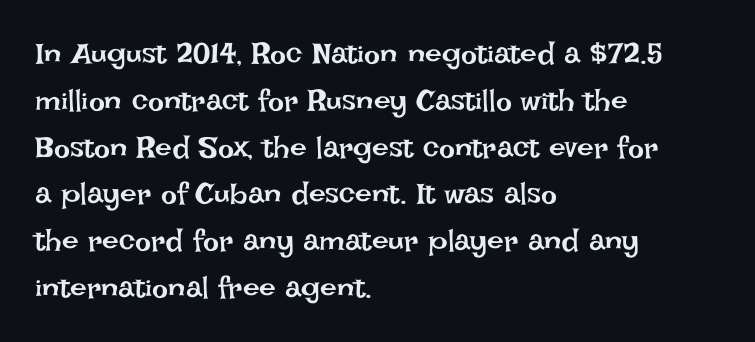
The image shows 30 px regular-weight type, upright; set left-aligned, normal line spacing (1.56x), normal letter spacing, not underlined; low stroke contrast and a large x-height.
